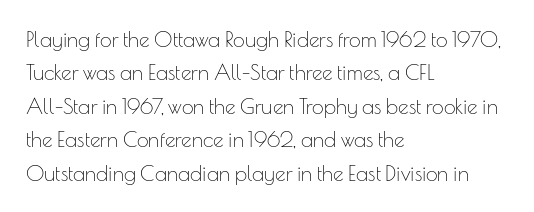
How would I describe the line gaps? Plain and ordinary. Weight: in the light-to-regular range. The type is set solid horizontally, with unmodified tracking. The lines are quadded left.
